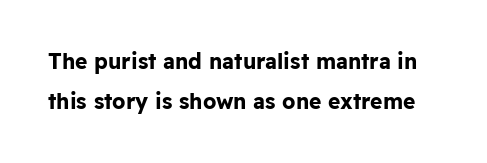
The image shows 21 px bold type, upright; set loose line spacing (1.9x), normal letter spacing, not underlined.
